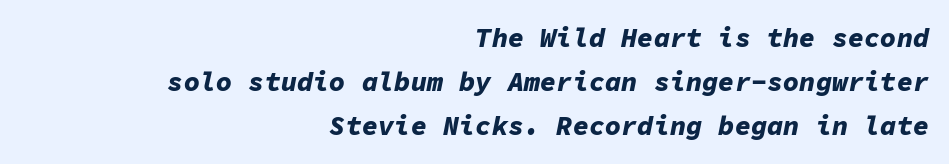
The image shows 27 px bold type, italic (leaning right); set right-aligned, normal line spacing (1.63x), normal letter spacing, not underlined.
